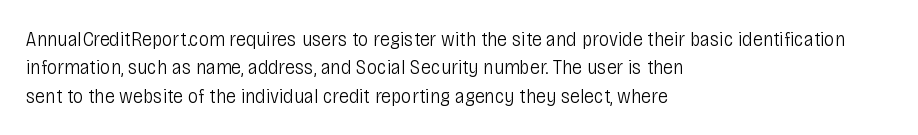
Q: Is the text bold? A: No.
Q: Is the text italic (slanted)? A: No, it is upright.
Q: Is the text underlined? A: No.
Q: How is the paragraph aligned? A: Left-aligned.
Q: Is the spacing between letters normal or unusually wide? A: Normal.
Q: Is the spacing between lines tight, normal or loose? A: Normal.
